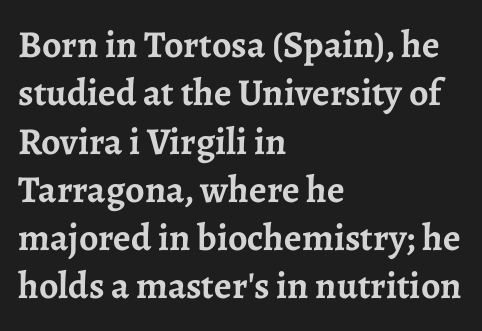
Character widths vary here, with narrow letters taking less room than wide ones. Bare-footed words on every line. In CSS terms this would be text-align: left. The specimen reads as upright at a glance.
